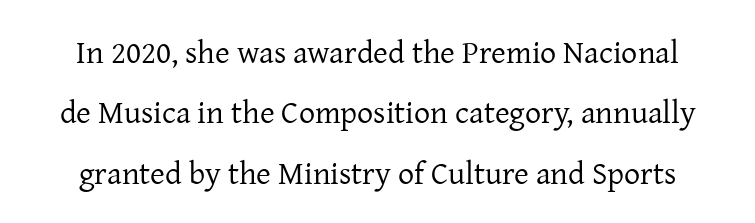
The image shows 32 px regular-weight serif type, upright; set line spacing 1.89x, normal letter spacing, not underlined; low stroke contrast and a medium x-height.
